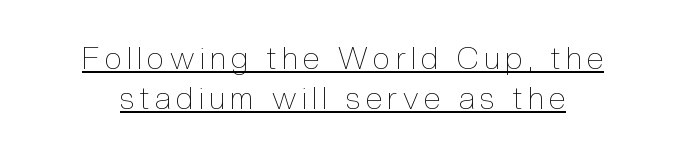
The image shows 31 px thin, condensed type, upright; set normal line spacing (1.29x), underlined; a medium x-height.
